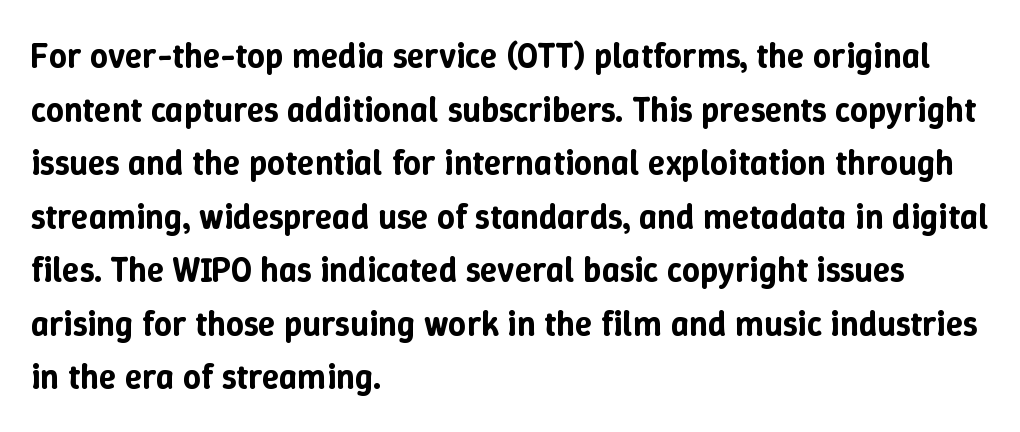
Q: Is the text italic (slanted)? A: No, it is upright.
Q: Is the text underlined? A: No.
Q: How is the paragraph aligned? A: Left-aligned.
Q: Is the spacing between letters normal or unusually wide? A: Normal.
Q: Is the spacing between lines tight, normal or loose? A: Normal.
Q: Width (condensed, normal, or wide)? A: Normal.
Q: Stroke contrast? A: Low.
Q: x-height? A: Medium.
Q: Monospaced? A: No.
